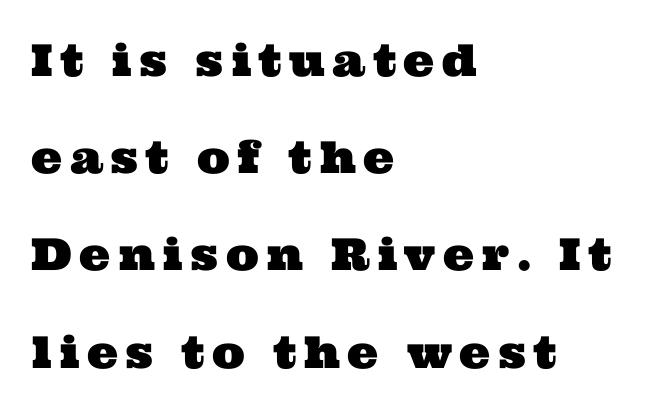
{"serif": "yes", "width": "wide", "stroke_contrast": "medium", "x_height": "medium", "monospaced": "no", "underline": "no", "align": "left", "line_spacing": "loose", "line_spacing_ratio": 2.21, "glyph_px": 44}
